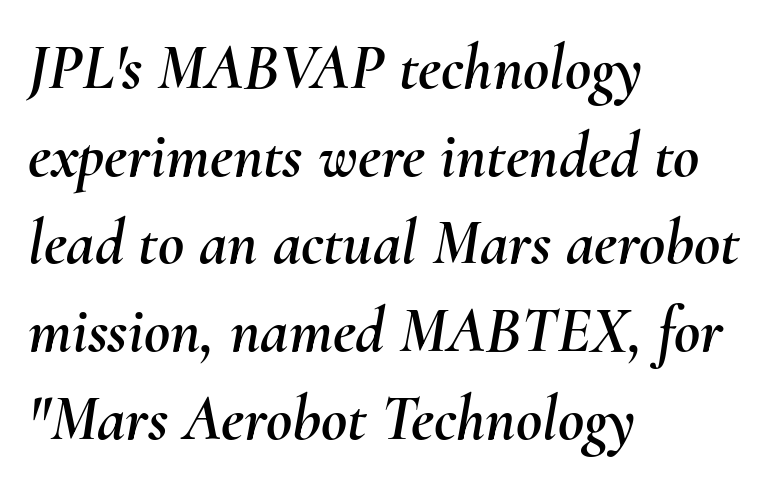
The image shows 64 px text type, italic (leaning right); set left-aligned, normal line spacing (1.37x), normal letter spacing, not underlined; medium stroke contrast and a small x-height.
